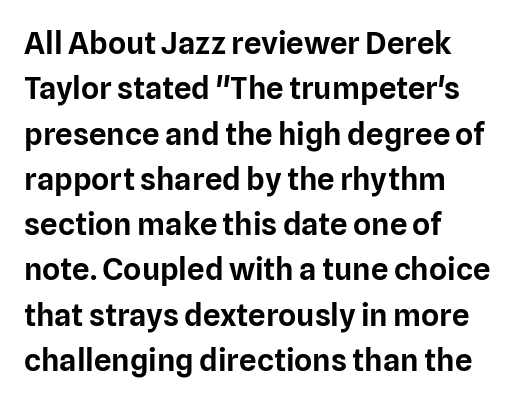
{"serif": "no", "italic": "no", "width": "normal", "stroke_contrast": "low", "x_height": "medium", "monospaced": "no", "underline": "no", "align": "left", "line_spacing": "normal", "line_spacing_ratio": 1.46, "letter_spacing": "normal", "letter_spacing_em": 0.0, "glyph_px": 31}
